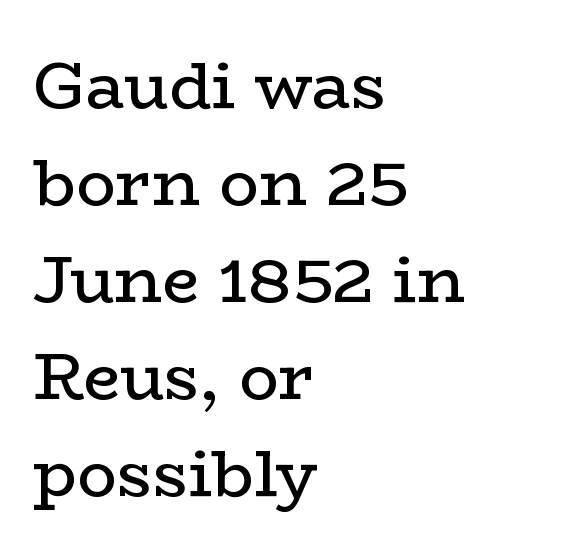
{"serif": "yes", "italic": "no", "bold": "no", "weight": "regular", "width": "wide", "stroke_contrast": "low", "x_height": "medium", "monospaced": "no", "underline": "no", "align": "left", "line_spacing": "normal", "line_spacing_ratio": 1.47, "letter_spacing": "normal", "letter_spacing_em": 0.0, "glyph_px": 66}
